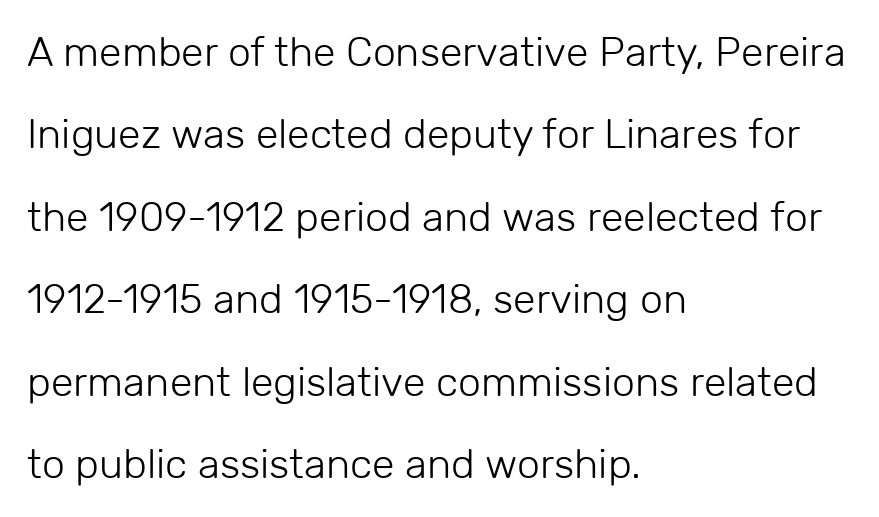
The image shows 41 px light sans-serif type, upright; set left-aligned, loose line spacing (2.01x), normal letter spacing, not underlined; low stroke contrast and a medium x-height.
